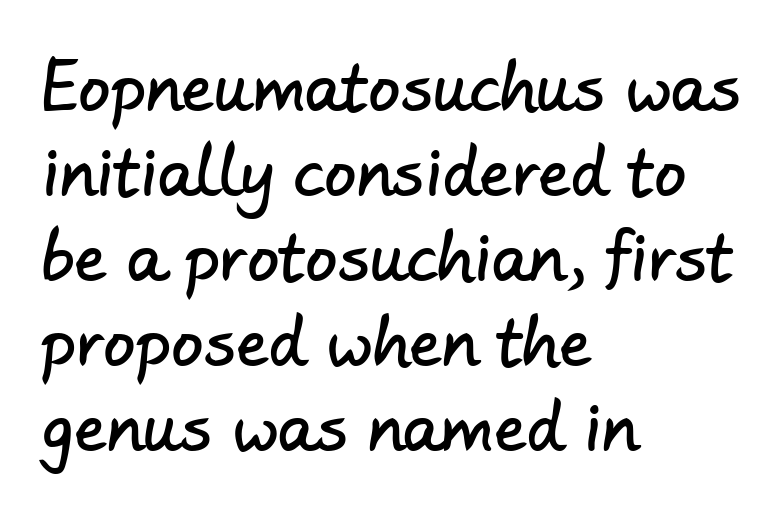
The letters carry no serifs — their stems end cleanly without finishing strokes. A typesetter would call this proportional, since set widths differ per character. Underlining? Definitely not there. The rendering uses a moderate line-height, typical for paragraphs. What stands out about the letter spacing? Nothing — it is the standard amount.
